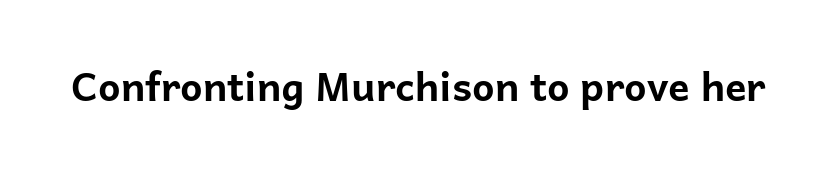
The image shows 40 px bold sans-serif type, upright; set normal letter spacing, not underlined; low stroke contrast and a medium x-height.
